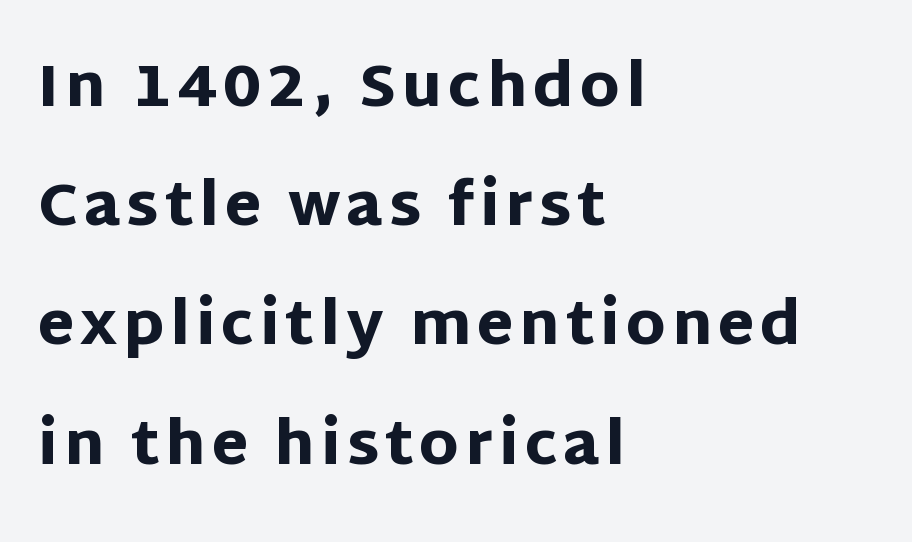
{"serif": "no", "italic": "no", "bold": "yes", "weight": "heavy", "width": "normal", "stroke_contrast": "low", "x_height": "large", "monospaced": "no", "underline": "no", "align": "left", "line_spacing": "loose", "line_spacing_ratio": 2.02, "glyph_px": 59}
